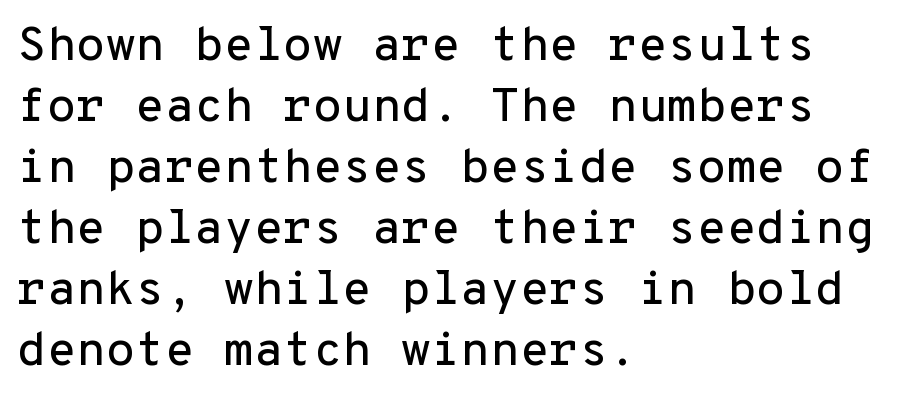
{"serif": "no", "italic": "no", "width": "normal", "stroke_contrast": "low", "x_height": "medium", "monospaced": "yes", "underline": "no", "align": "left", "line_spacing": "normal", "line_spacing_ratio": 1.27, "letter_spacing": "normal", "letter_spacing_em": 0.0, "glyph_px": 48}
